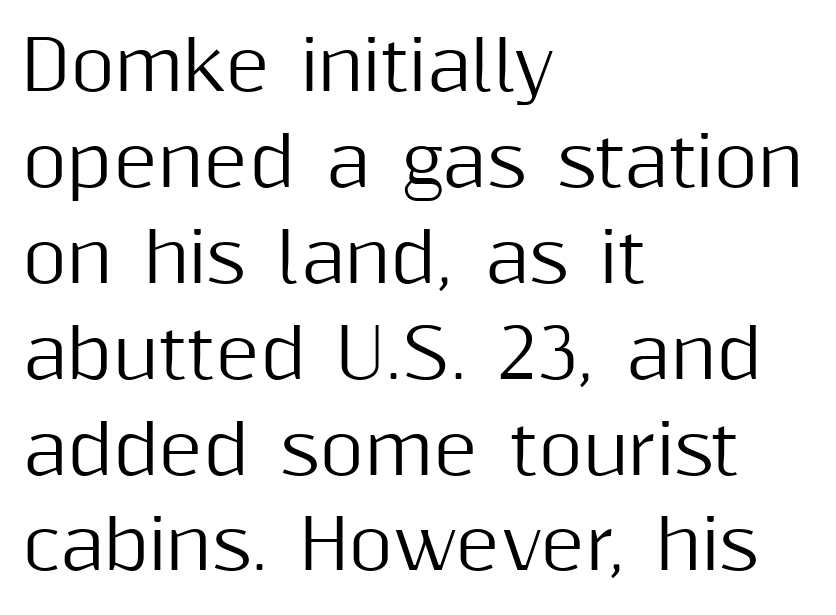
{"serif": "no", "italic": "no", "width": "normal", "stroke_contrast": "medium", "x_height": "medium", "monospaced": "no", "underline": "no", "align": "left", "line_spacing": "normal", "line_spacing_ratio": 1.41, "letter_spacing": "normal", "letter_spacing_em": 0.0, "glyph_px": 68}
